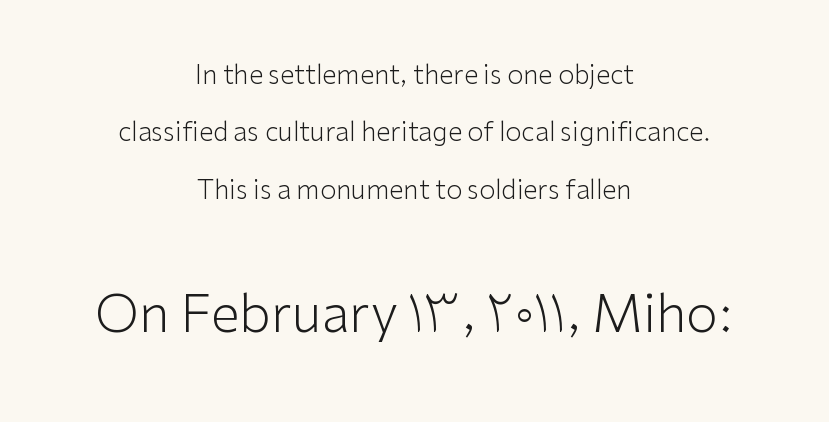
Reading down the column, the eye jumps a long way to each next line. Vertical stems look standard width or narrower in stroke. The letterforms sit shoulder to shoulder at normal distance. The whitespace from short lines is split evenly between both sides. Rendered with straight, roman letterforms.
